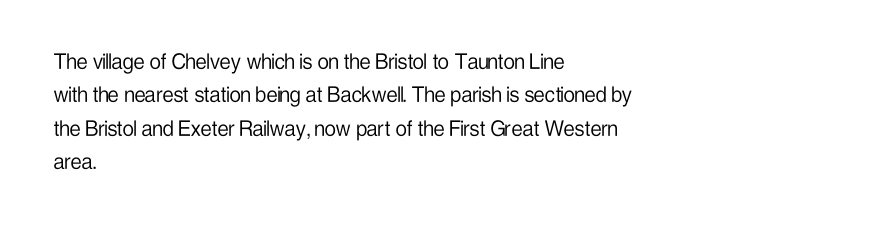
The image shows 25 px text type, upright; set left-aligned, normal line spacing (1.34x), normal letter spacing, not underlined.
